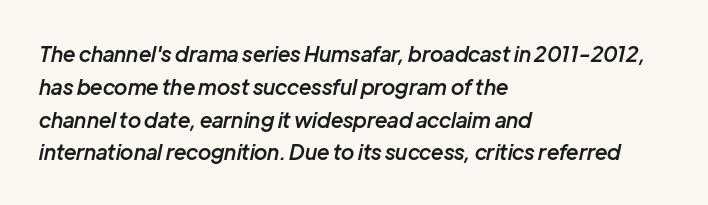
The image shows 21 px text type, italic (leaning right); set left-aligned, normal line spacing (1.56x), normal letter spacing, not underlined.
